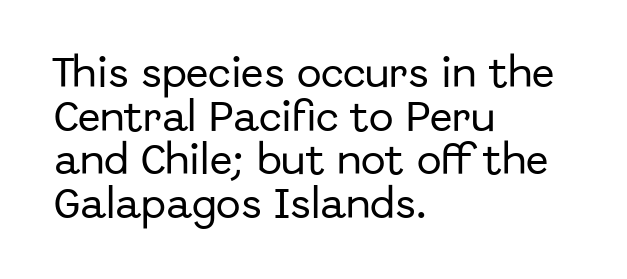
Q: Is the text italic (slanted)? A: No, it is upright.
Q: Is the typeface a serif or a sans-serif typeface? A: Sans-serif.
Q: Is the text underlined? A: No.
Q: How is the paragraph aligned? A: Left-aligned.
Q: Is the spacing between letters normal or unusually wide? A: Normal.
Q: Is the spacing between lines tight, normal or loose? A: Normal.
Q: Width (condensed, normal, or wide)? A: Normal.
Q: Stroke contrast? A: Low.
Q: x-height? A: Medium.
Q: Monospaced? A: No.
